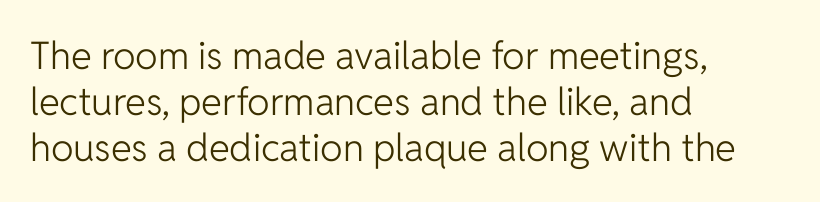
The image shows 38 px light sans-serif type, upright; set left-aligned, line spacing 1.21x, normal letter spacing, not underlined; low stroke contrast and a medium x-height.
